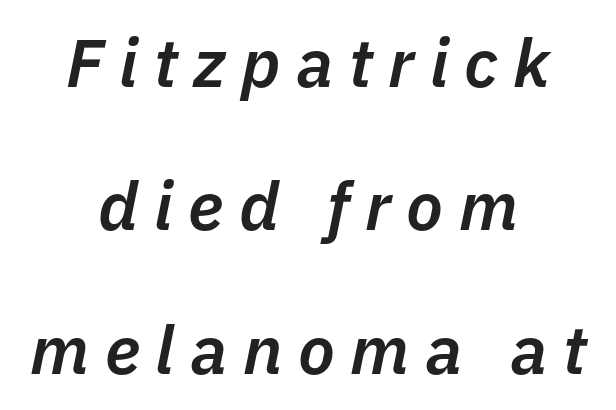
{"italic": "yes", "lean": "right", "slant_degrees": 11, "bold": "semi", "weight": "semibold", "width": "normal", "stroke_contrast": "low", "x_height": "medium", "monospaced": "no", "underline": "no", "align": "center", "line_spacing": "loose", "line_spacing_ratio": 2.11, "letter_spacing": "wide", "letter_spacing_em": 0.23, "glyph_px": 68}
